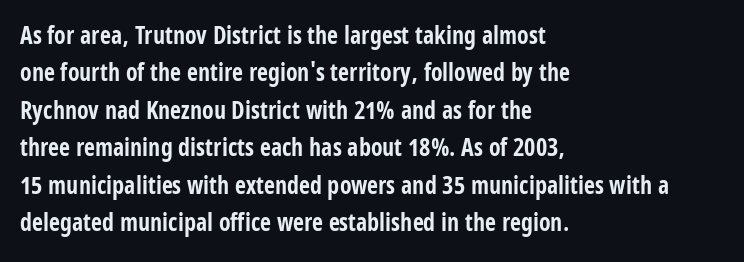
The image shows 24 px bold type, upright; set left-aligned, normal line spacing (1.56x), normal letter spacing, not underlined.
